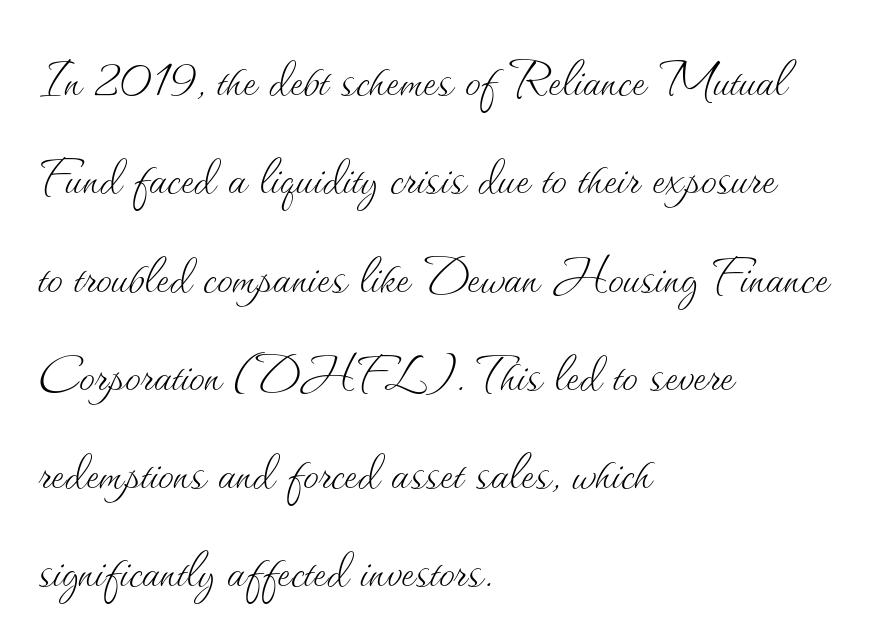
{"bold": "no", "weight": "thin", "width": "normal", "stroke_contrast": "medium", "x_height": "small", "monospaced": "no", "underline": "no", "align": "left", "line_spacing": "normal", "line_spacing_ratio": 1.56, "letter_spacing": "normal", "letter_spacing_em": 0.0, "glyph_px": 63}
